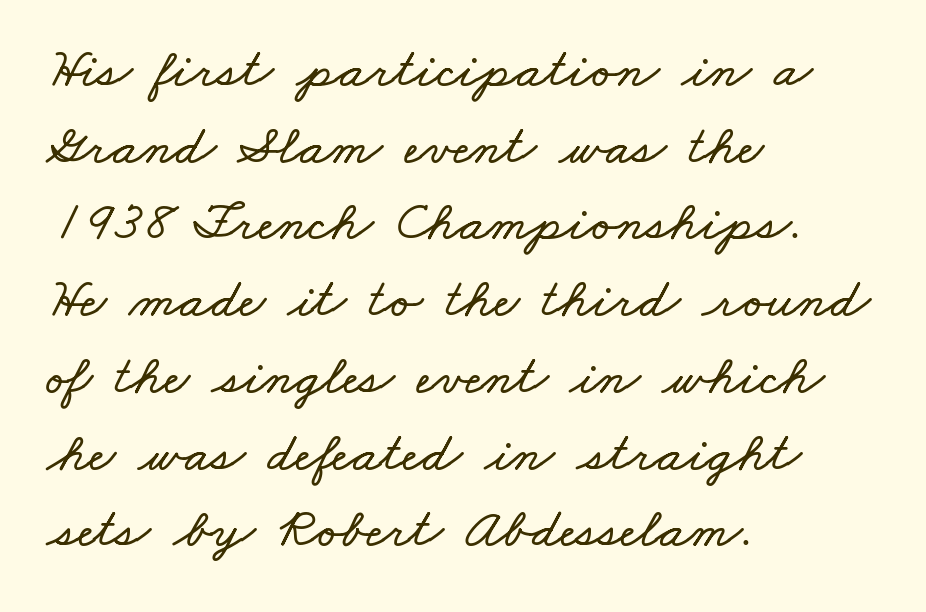
The typesetter chose a ragged-right arrangement here. Inter-character spacing is left at the font's built-in metrics. This rendering features lettering with no underline. Spacing verdict: proportional, widths tailored to each character.
